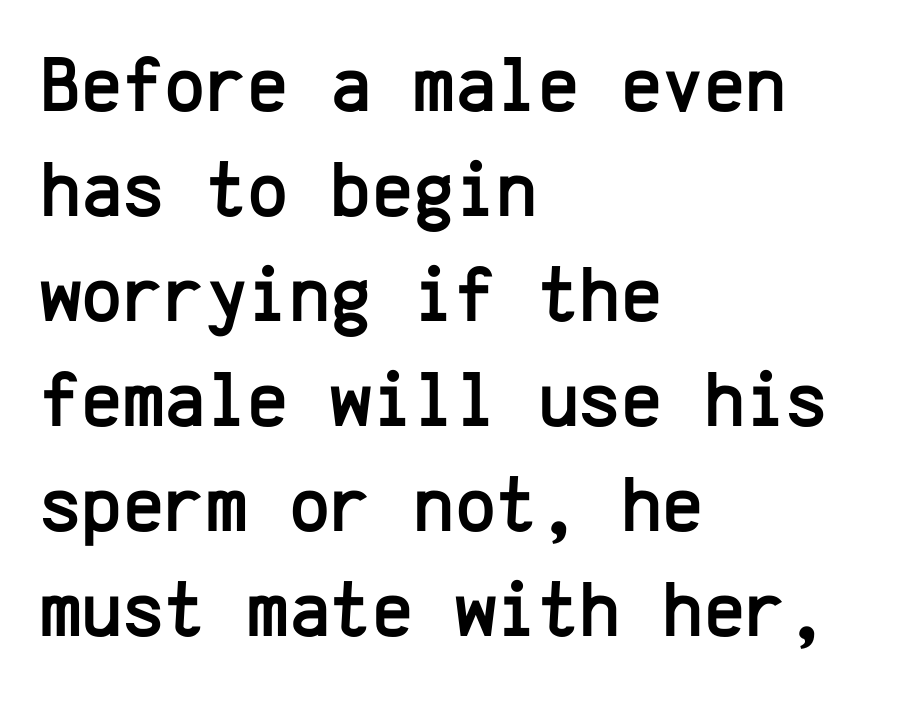
The image shows 79 px sans-serif type, upright, monospaced; set left-aligned, normal line spacing (1.33x), normal letter spacing, not underlined; low stroke contrast and a medium x-height.
